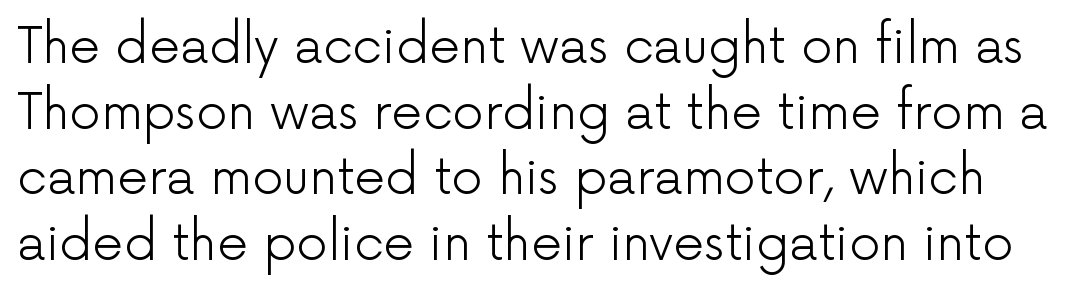
Does the type have serifs? No, each stem ends abruptly. Each letter keeps its own natural width here, so spacing adapts to shape. The lettering holds an erect, upright posture throughout. The designer left line spacing at the default.
